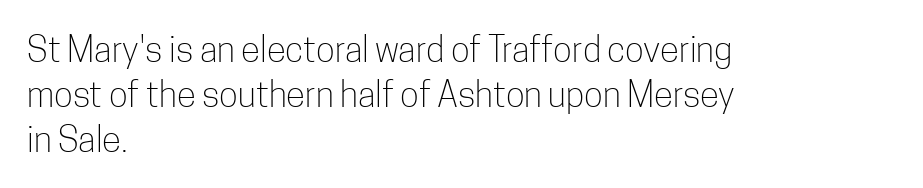
{"serif": "no", "italic": "no", "bold": "no", "weight": "light", "width": "condensed", "stroke_contrast": "low", "x_height": "medium", "monospaced": "no", "underline": "no", "align": "left", "line_spacing": "normal", "line_spacing_ratio": 1.28, "letter_spacing": "normal", "letter_spacing_em": 0.0, "glyph_px": 35}
